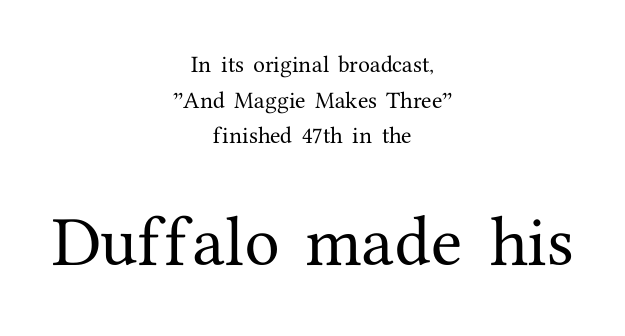
{"serif": "yes", "italic": "no", "width": "normal", "stroke_contrast": "medium", "x_height": "medium", "monospaced": "no", "underline": "no", "align": "center", "line_spacing_ratio": 1.88, "letter_spacing": "normal", "letter_spacing_em": 0.0, "larger_block": "second", "size_ratio": 3.0, "glyph_px": 57}
